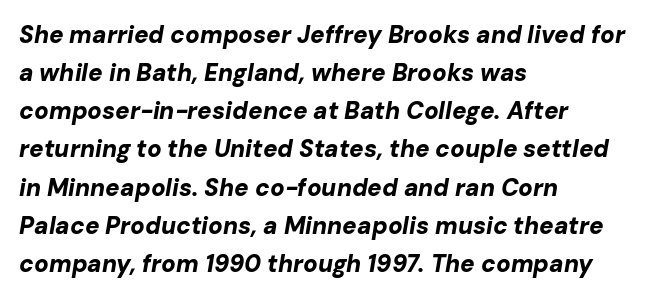
Horizontally, the lines are justified to the leading edge only. You could call the tracking neutral — neither tight nor loose. Strong, thick strokes mark this as bold type. In terms of posture, this sample is oblique.
